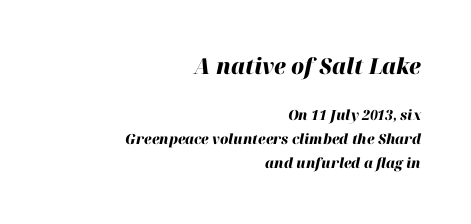
{"italic": "yes", "lean": "right", "slant_degrees": 12, "bold": "yes", "underline": "no", "align": "right", "line_spacing_ratio": 1.71, "letter_spacing": "normal", "letter_spacing_em": 0.0, "larger_block": "first", "size_ratio": 1.57, "glyph_px": 22}
